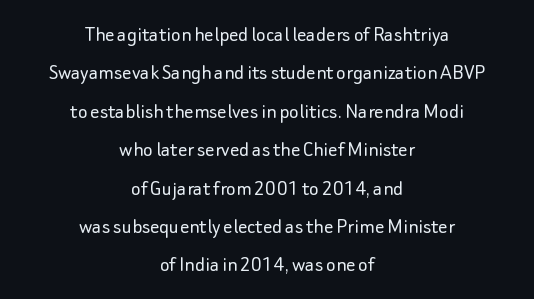
The image shows 23 px text type, upright; set centered, normal line spacing (1.67x), normal letter spacing, not underlined.
